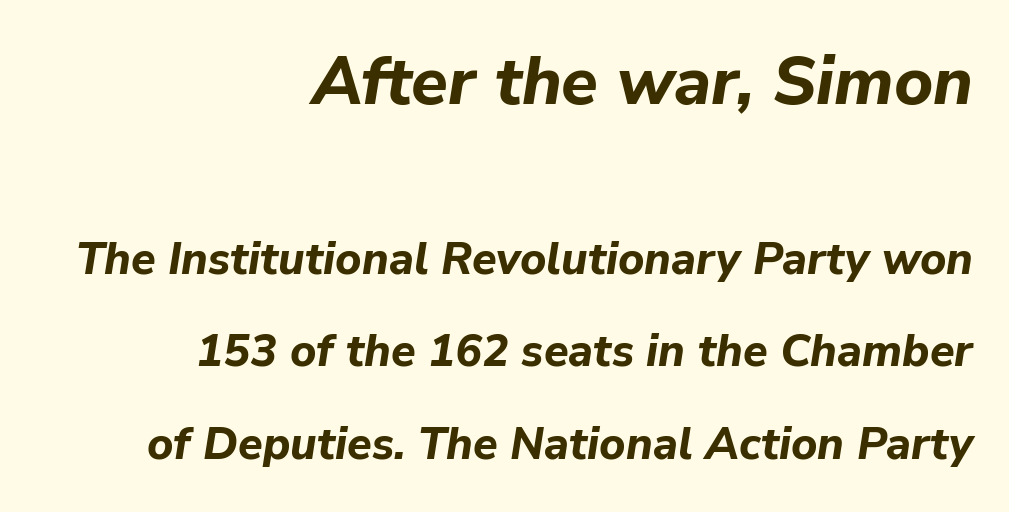
{"italic": "yes", "lean": "right", "slant_degrees": 9, "bold": "yes", "weight": "bold", "width": "normal", "stroke_contrast": "low", "x_height": "medium", "monospaced": "no", "underline": "no", "align": "right", "line_spacing": "loose", "line_spacing_ratio": 2.06, "letter_spacing": "normal", "letter_spacing_em": 0.0, "larger_block": "first", "size_ratio": 1.49, "glyph_px": 67}
